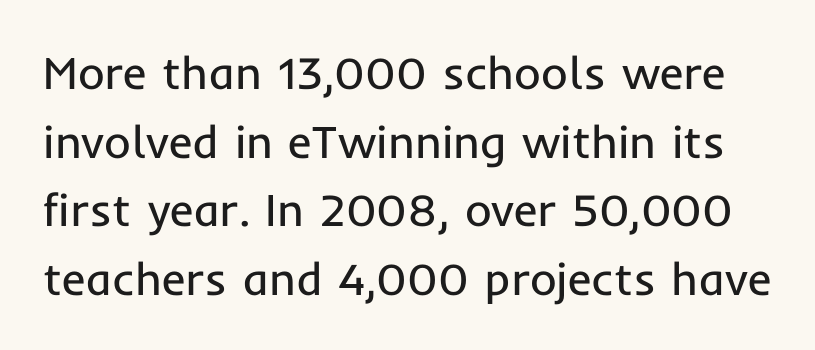
The face used here is proportionally spaced, like ordinary book or web type. When letters stand straight like this, we call the style roman or upright. A normal amount of white space separates one row of letters from the next. How are the letters spaced? Ordinarily, with no added tracking. Underline: absent.
